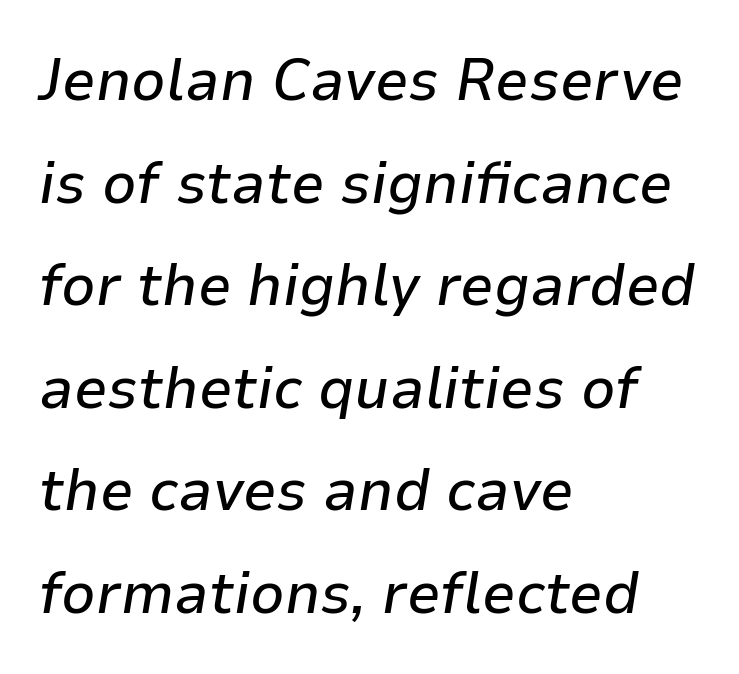
Descenders are the only things crossing below the line. There's an unmistakable incline to the writing here. Short note: letters normally spaced. This rendering uses left alignment, leaving the right contour irregular. The letters advance in unequal steps, a hallmark of proportional type.
